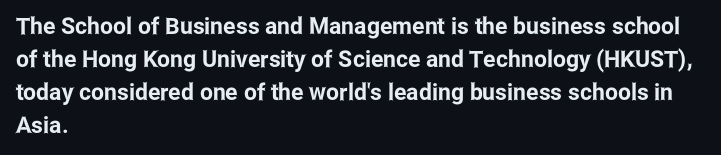
{"italic": "no", "underline": "no", "align": "left", "line_spacing": "normal", "line_spacing_ratio": 1.43, "letter_spacing": "normal", "letter_spacing_em": 0.0, "glyph_px": 23}
